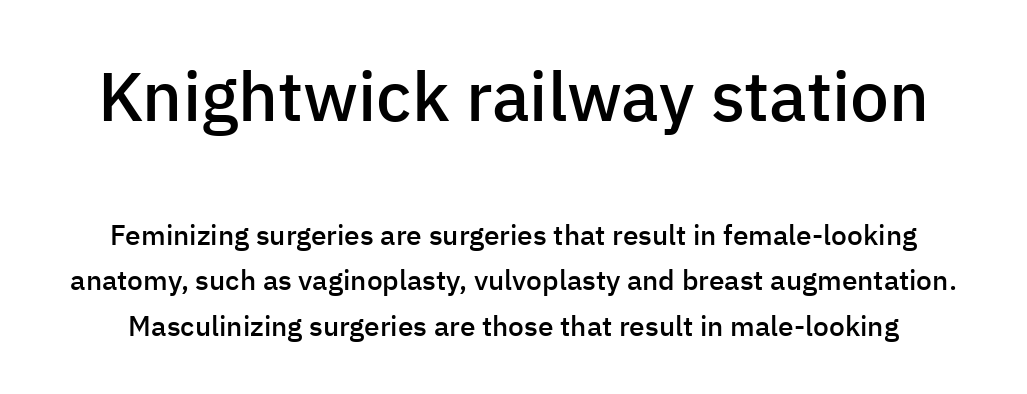
Q: Is the text bold? A: Semi-bold.
Q: Is the text italic (slanted)? A: No, it is upright.
Q: Is the typeface a serif or a sans-serif typeface? A: Sans-serif.
Q: Is the text underlined? A: No.
Q: Is the spacing between letters normal or unusually wide? A: Normal.
Q: Is the spacing between lines tight, normal or loose? A: Normal.
Q: Which block of text is set in a larger size, the first (top) or the second (bottom)? A: The first (top) one.
Q: Width (condensed, normal, or wide)? A: Normal.
Q: Stroke contrast? A: Low.
Q: x-height? A: Medium.
Q: Monospaced? A: No.
